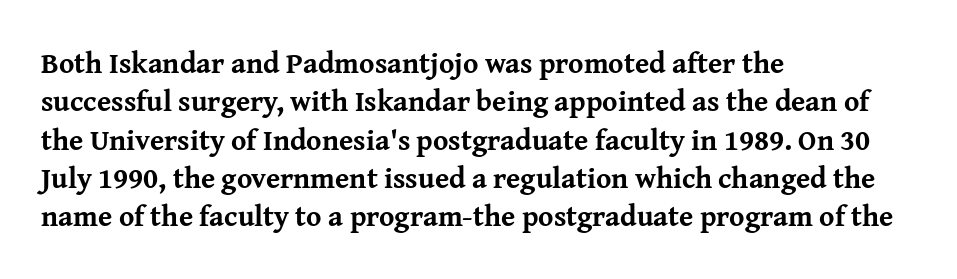
The rendering uses a bold face; every stroke is thick and dark. Every row of glyphs begins at an identical x-position on the left. These lines are rendered in a variable-pitch font. The block of text has a typical density, with ordinary space between rows. The letters stand upright; this is a roman face.
